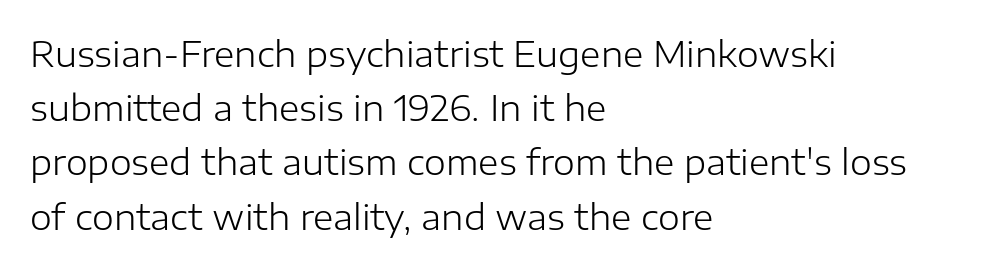
The image shows 35 px light sans-serif type, upright; set left-aligned, normal line spacing (1.55x), normal letter spacing, not underlined; low stroke contrast and a medium x-height.
